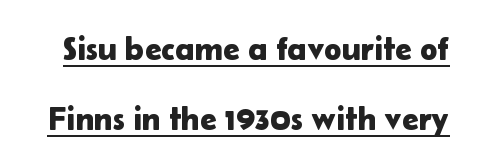
No italicization has been applied; the sample stays upright. Looks like regular typesetting: each glyph gets only the width it needs. One glance says open: line gaps are wider than usual. The sample's only ornament is a line tracing under the words.
